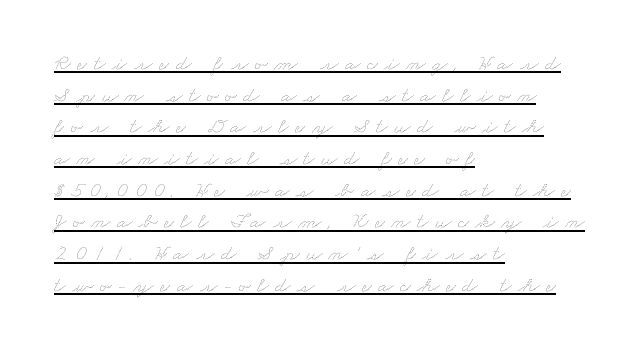
{"bold": "no", "underline": "yes", "align": "left", "line_spacing": "normal", "line_spacing_ratio": 1.44, "letter_spacing": "wide", "letter_spacing_em": 0.3, "glyph_px": 22}
